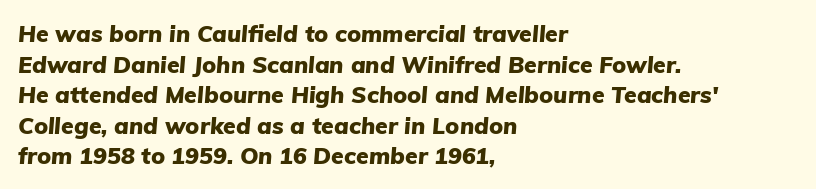
Q: Is the text bold? A: Yes.
Q: Is the text italic (slanted)? A: Yes, it leans right by about 5 degrees.
Q: Is the text underlined? A: No.
Q: How is the paragraph aligned? A: Left-aligned.
Q: Is the spacing between letters normal or unusually wide? A: Normal.
Q: Is the spacing between lines tight, normal or loose? A: Normal.
